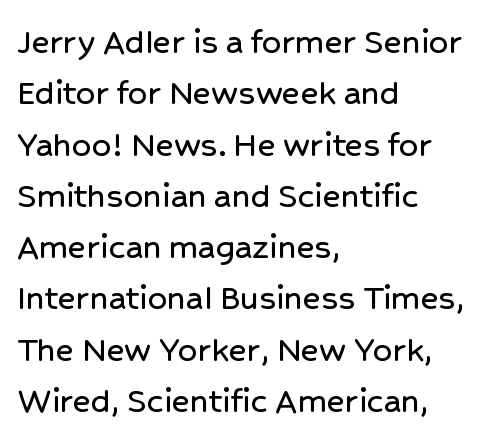
Does the leading feel generous? No, just average. Observe the absence of serifs on each vertical stroke in this sample. The lettering stays uniformly vertical, giving the passage a roman look. The paragraph has a hard left edge and a soft right edge. Plain, unruled lines of type.
